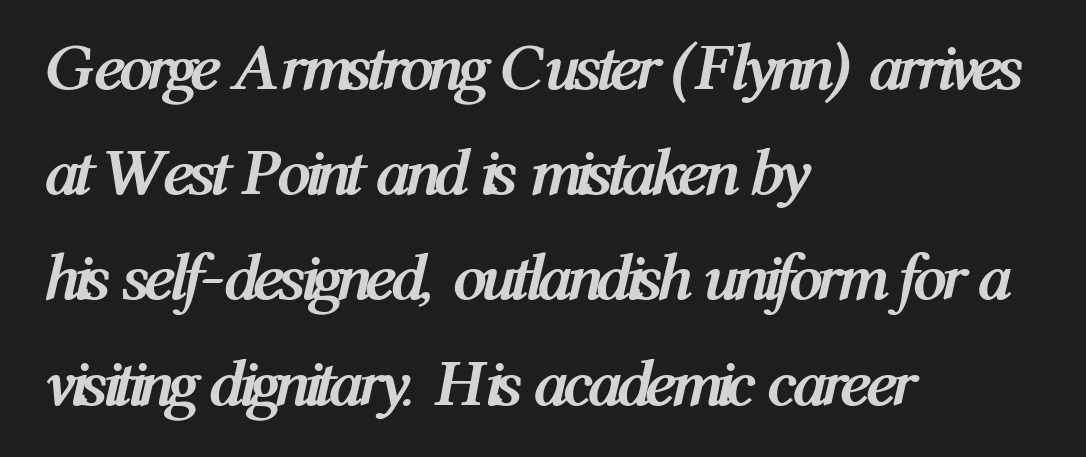
Q: Is the text bold? A: Yes.
Q: Is the text italic (slanted)? A: Yes, it leans right by about 12 degrees.
Q: Is the text underlined? A: No.
Q: How is the paragraph aligned? A: Left-aligned.
Q: Is the spacing between letters normal or unusually wide? A: Normal.
Q: Is the spacing between lines tight, normal or loose? A: Normal.
Q: Width (condensed, normal, or wide)? A: Condensed.
Q: Stroke contrast? A: Medium.
Q: x-height? A: Medium.
Q: Monospaced? A: No.
